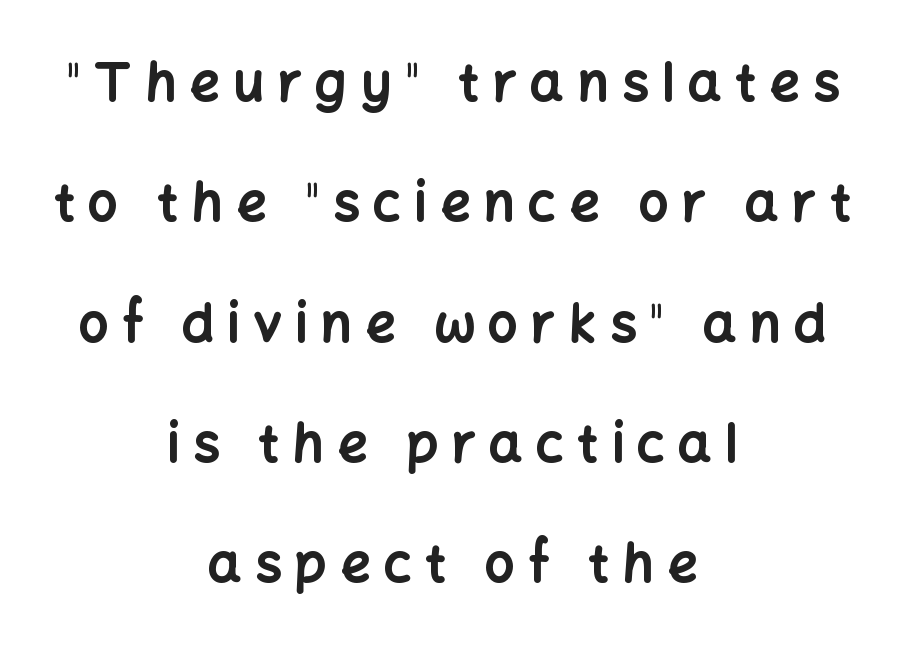
Pretty heavy lettering here — definitely bold. Someone cranked the tracking dial way up on this one. Every character sits straight up, as roman type does. Are there feet on the stems? There aren't — it's a sans. Notice how the passage keeps no hard edge, just a central spine. The foot of each line stays bare and open.
